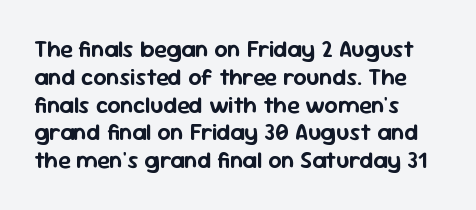
Here the glyphs are tracked normally, forming tight word shapes. The specimen omits any rule beneath the text block's lines. Vertical strokes here are truly vertical. The lines in this sample share a left origin and differ only in where they stop.
